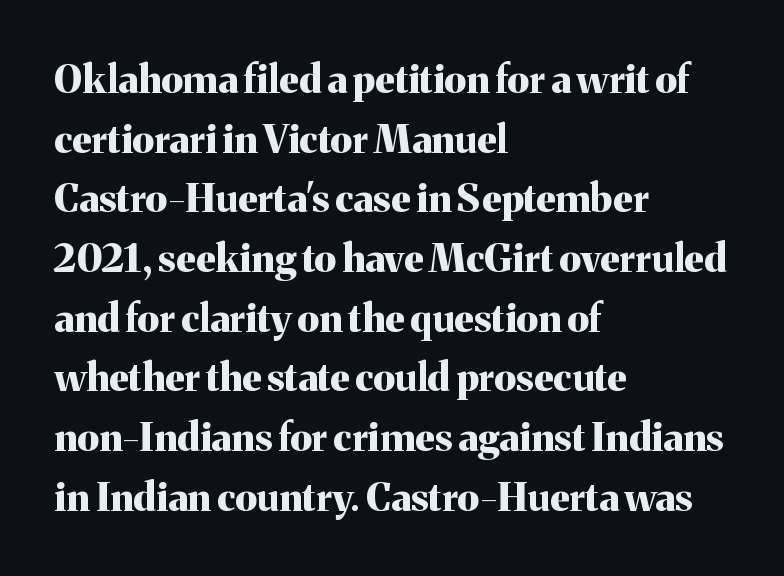
The letters carry serifs — small finishing strokes at the ends of their stems. Typeset ragged right — the left edge is the straight one. A normal amount of white space separates one row of letters from the next. Does extra space separate the letters? No, they use regular spacing. The letters stand upright; this is a roman face.
